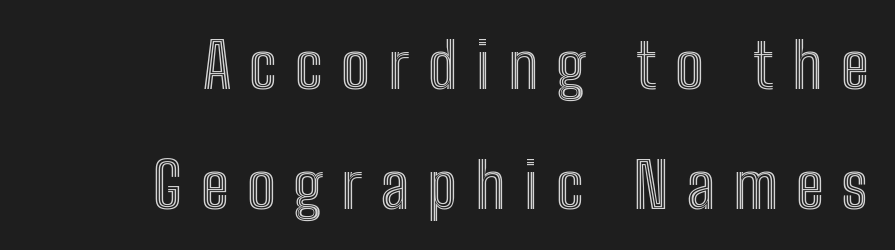
A great deal of white space separates one row of letters from the next. Do the letters lean? They stand straight. Just letters on the line, the space beneath them empty. The rendering inserts visible extra space after every character.
